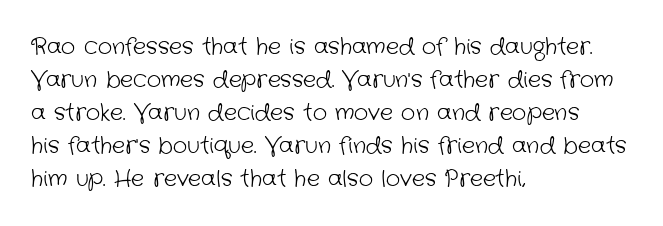
Q: Is the text bold? A: No.
Q: Is the text underlined? A: No.
Q: How is the paragraph aligned? A: Left-aligned.
Q: Is the spacing between letters normal or unusually wide? A: Normal.
Q: Is the spacing between lines tight, normal or loose? A: Normal.
